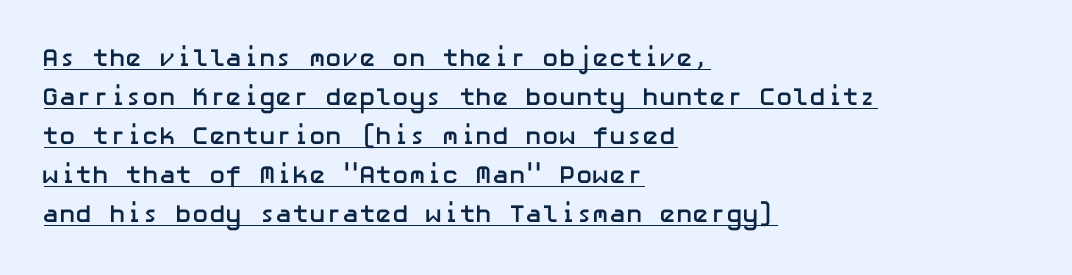
The tracking reads as untouched default to a designer's eye. Italic? Not at all — the glyphs are vertical. Bold? Absolutely — the strokes are thick and heavy. Layout note: lines flush left.
